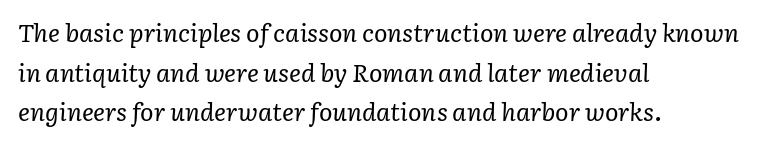
Q: Is the text bold? A: No.
Q: Is the text italic (slanted)? A: Yes, it leans right by about 3 degrees.
Q: Is the text underlined? A: No.
Q: How is the paragraph aligned? A: Left-aligned.
Q: Is the spacing between letters normal or unusually wide? A: Normal.
Q: Is the spacing between lines tight, normal or loose? A: Normal.
